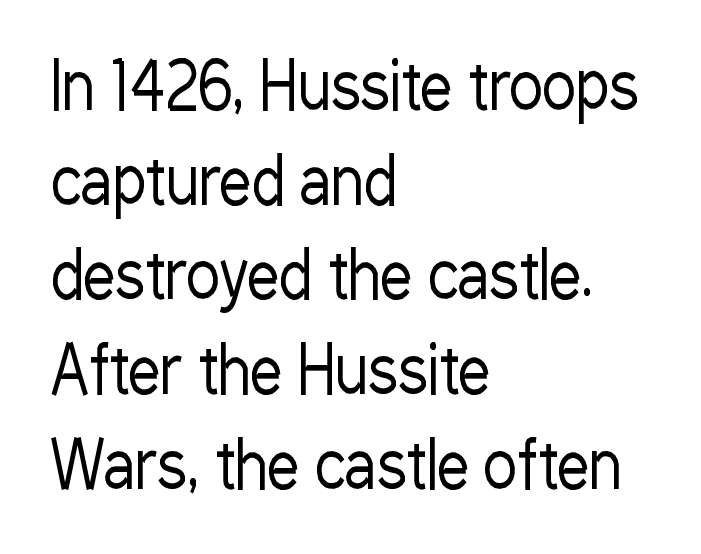
{"serif": "no", "italic": "no", "bold": "no", "weight": "regular", "width": "condensed", "stroke_contrast": "low", "x_height": "medium", "monospaced": "no", "underline": "no", "align": "left", "line_spacing": "normal", "line_spacing_ratio": 1.48, "letter_spacing": "normal", "letter_spacing_em": 0.0, "glyph_px": 64}
